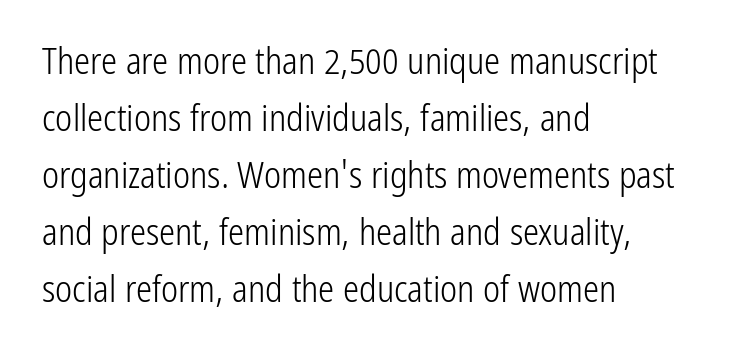
{"serif": "no", "italic": "no", "bold": "no", "weight": "light", "width": "condensed", "stroke_contrast": "low", "x_height": "medium", "monospaced": "no", "underline": "no", "align": "left", "line_spacing": "normal", "line_spacing_ratio": 1.58, "letter_spacing": "normal", "letter_spacing_em": 0.0, "glyph_px": 36}
